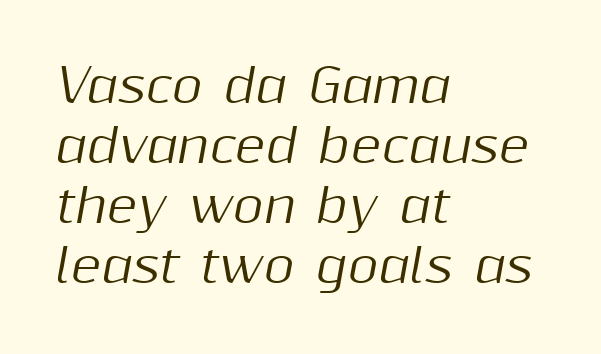
{"italic": "yes", "lean": "right", "slant_degrees": 10, "width": "normal", "stroke_contrast": "medium", "x_height": "medium", "monospaced": "no", "underline": "no", "align": "left", "line_spacing": "normal", "line_spacing_ratio": 1.28, "letter_spacing": "normal", "letter_spacing_em": 0.0, "glyph_px": 47}
